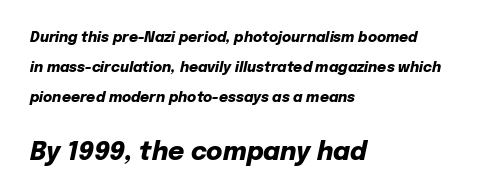
Q: Is the text bold? A: Yes.
Q: Is the text italic (slanted)? A: Yes, it leans right by about 12 degrees.
Q: Is the text underlined? A: No.
Q: How is the paragraph aligned? A: Left-aligned.
Q: Is the spacing between letters normal or unusually wide? A: Normal.
Q: Is the spacing between lines tight, normal or loose? A: Loose.
Q: Which block of text is set in a larger size, the first (top) or the second (bottom)? A: The second (bottom) one.
